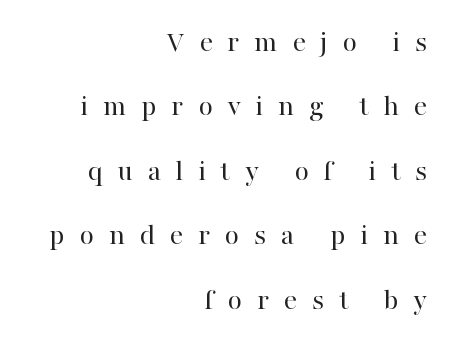
{"serif": "yes", "italic": "no", "bold": "no", "weight": "regular", "width": "normal", "stroke_contrast": "high", "x_height": "medium", "monospaced": "no", "underline": "no", "align": "right", "line_spacing": "loose", "line_spacing_ratio": 2.15, "letter_spacing": "wide", "letter_spacing_em": 0.49, "glyph_px": 30}
